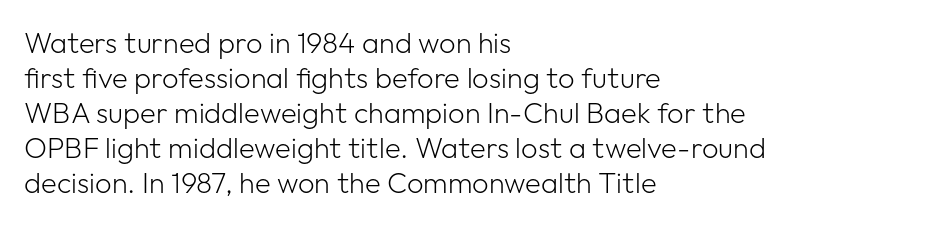
The image shows 29 px light sans-serif type, upright; set left-aligned, line spacing 1.21x, normal letter spacing, not underlined; low stroke contrast and a medium x-height.
